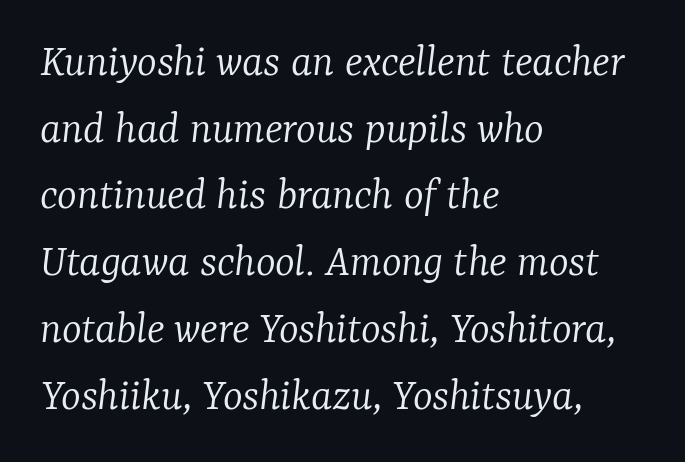
When letters slant like this, we call the style italic. Leading: standard. The rendering shows small feet on the letterforms — a serif design. Each letter keeps its own natural width here, so spacing adapts to shape. The words here are not underlined. You could call the tracking neutral — neither tight nor loose.
